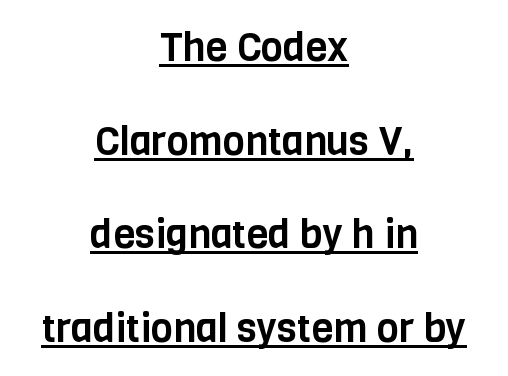
Q: Is the text italic (slanted)? A: No, it is upright.
Q: Is the typeface a serif or a sans-serif typeface? A: Sans-serif.
Q: Is the text underlined? A: Yes.
Q: How is the paragraph aligned? A: Centered.
Q: Is the spacing between letters normal or unusually wide? A: Normal.
Q: Is the spacing between lines tight, normal or loose? A: Loose.
Q: Width (condensed, normal, or wide)? A: Condensed.
Q: Stroke contrast? A: Low.
Q: x-height? A: Large.
Q: Monospaced? A: No.
